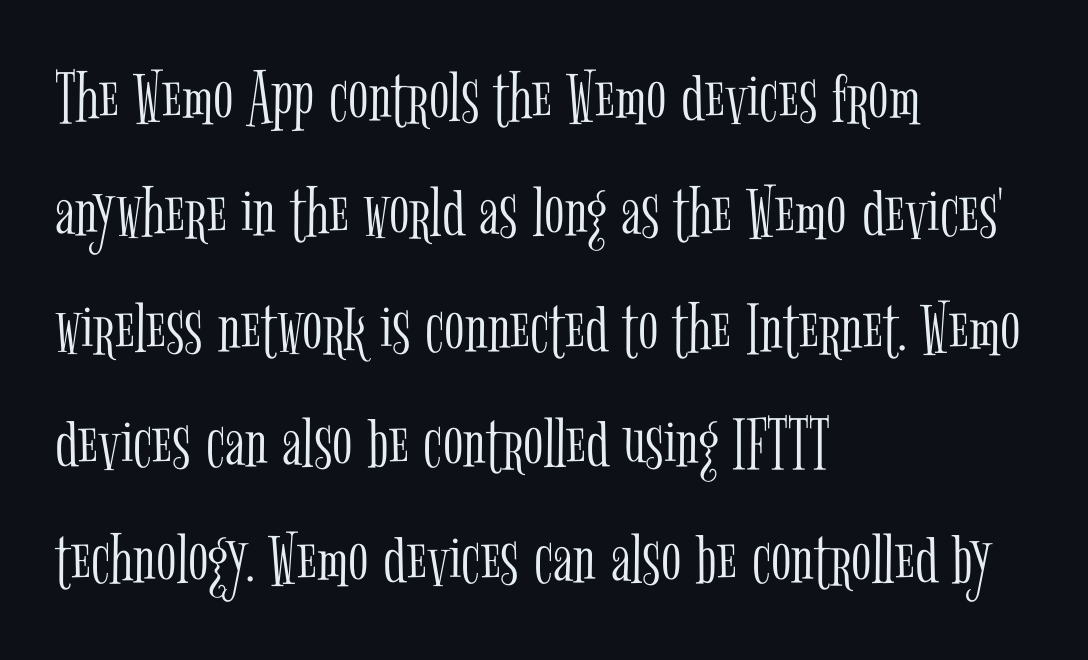
Q: Is the text bold? A: No.
Q: Is the text italic (slanted)? A: No, it is upright.
Q: Is the typeface a serif or a sans-serif typeface? A: Serif.
Q: Is the text underlined? A: No.
Q: How is the paragraph aligned? A: Left-aligned.
Q: Is the spacing between letters normal or unusually wide? A: Normal.
Q: Is the spacing between lines tight, normal or loose? A: Normal.
Q: Width (condensed, normal, or wide)? A: Condensed.
Q: Stroke contrast? A: Low.
Q: x-height? A: Medium.
Q: Monospaced? A: No.
